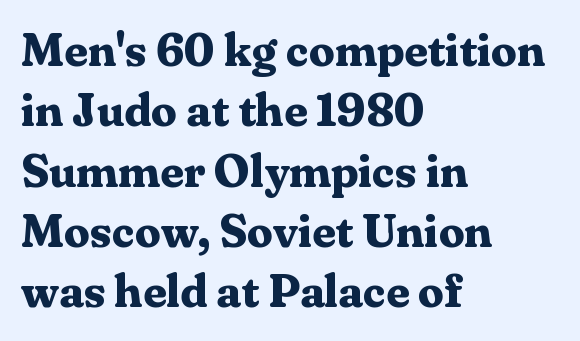
The characters display serif detailing at their extremities. The space beneath each line is pristine and unruled. Reading down the block, your eye returns to a fixed left position each line. Spacing between characters is what you'd get straight out of the box. Character widths vary here, with narrow letters taking less room than wide ones. The font is running at its bold setting.
